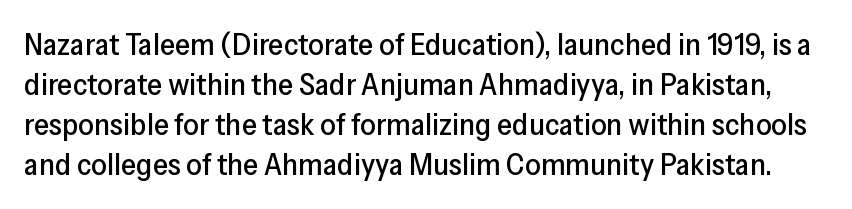
Unlike italic type, these characters show no tilt at all. Looks like regular typesetting: each glyph gets only the width it needs. The letters sit at their default tracking, neither squeezed nor spread. The baseline area is clear.
